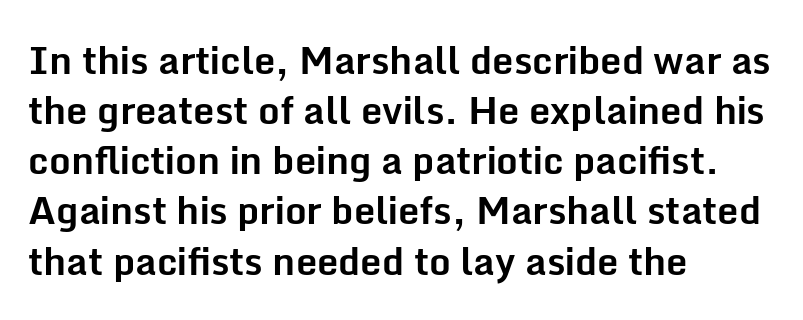
The image shows 38 px bold sans-serif type, upright; set left-aligned, normal line spacing (1.32x), normal letter spacing, not underlined; low stroke contrast and a medium x-height.
